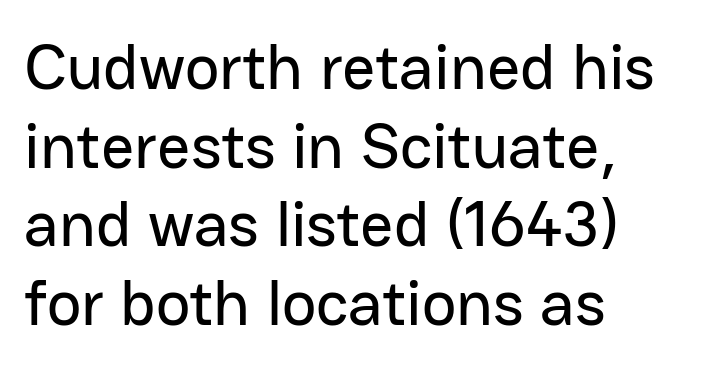
The image shows 65 px sans-serif type, upright; set left-aligned, line spacing 1.21x, normal letter spacing, not underlined; low stroke contrast and a medium x-height.
